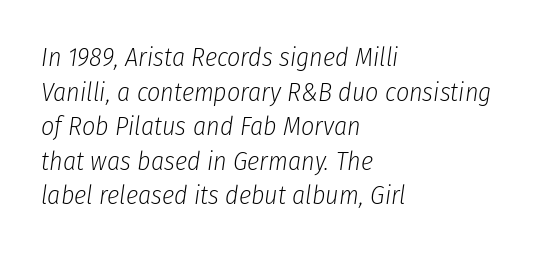
The image shows 26 px text type, italic (leaning right); set left-aligned, normal line spacing (1.33x), normal letter spacing, not underlined.
